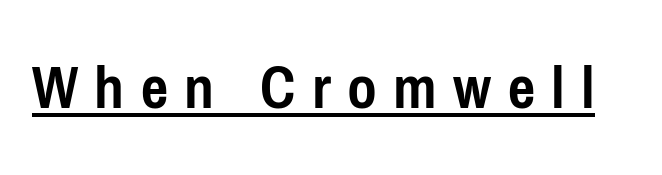
{"serif": "no", "italic": "no", "bold": "yes", "weight": "semibold", "width": "condensed", "stroke_contrast": "low", "x_height": "medium", "monospaced": "no", "underline": "yes", "letter_spacing": "wide", "letter_spacing_em": 0.25, "glyph_px": 65}
